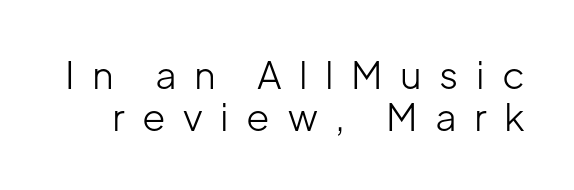
Q: Is the text bold? A: No.
Q: Is the text italic (slanted)? A: No, it is upright.
Q: Is the typeface a serif or a sans-serif typeface? A: Sans-serif.
Q: Is the text underlined? A: No.
Q: Is the spacing between letters normal or unusually wide? A: Unusually wide.
Q: Is the spacing between lines tight, normal or loose? A: Tight.
Q: Width (condensed, normal, or wide)? A: Normal.
Q: Stroke contrast? A: Low.
Q: x-height? A: Medium.
Q: Monospaced? A: No.
